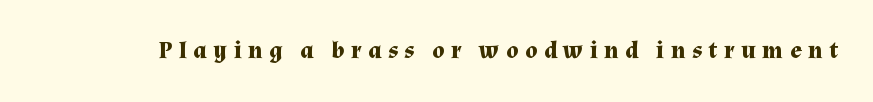
The image shows 24 px bold type, upright; set unusually wide letter spacing (+0.28 em), not underlined.
